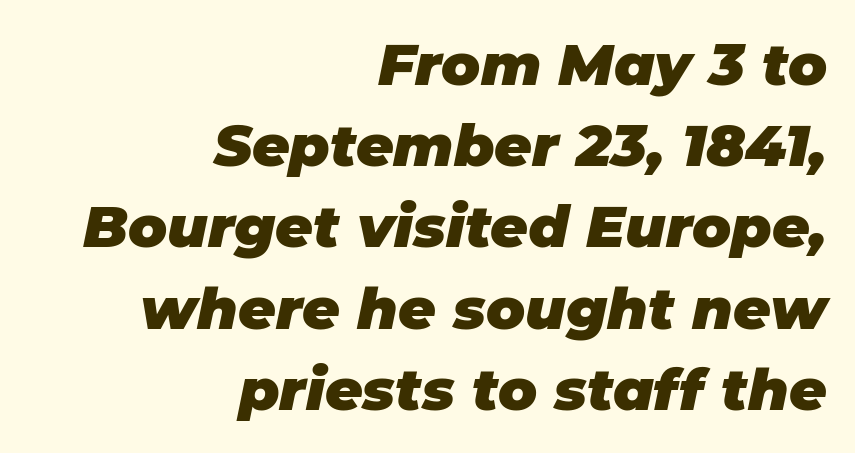
{"italic": "yes", "lean": "right", "slant_degrees": 11, "bold": "yes", "weight": "heavy", "width": "normal", "stroke_contrast": "low", "x_height": "large", "monospaced": "no", "underline": "no", "align": "right", "line_spacing": "normal", "line_spacing_ratio": 1.4, "letter_spacing": "normal", "letter_spacing_em": 0.0, "glyph_px": 58}
